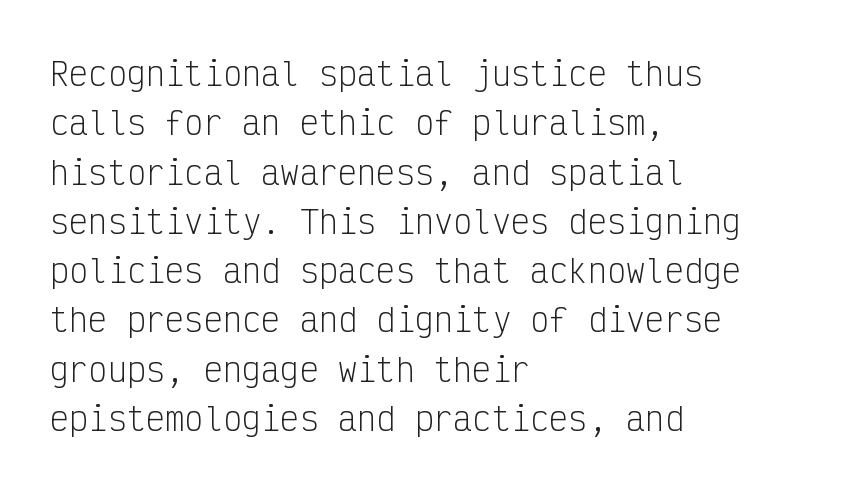
Think of a typewriter: that constant character pitch is what you see here. Vertical stems look standard width or narrower in stroke. Summary of vertical rhythm: regular, with standard interline spacing. Are there feet on the stems? There aren't — it's a sans. The zone under the glyphs is completely vacant. Which margin do the lines hug? The left one — the right edge is uneven.
